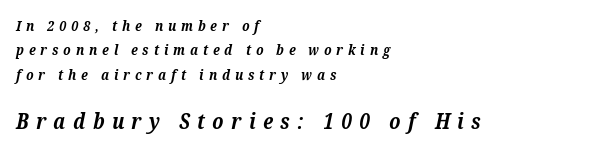
Words appear elongated and porous because spacing is wide. The lower block of text is set noticeably larger than the block above it. The setting favours the left margin, as ordinary paragraphs usually do. There's an unmistakable incline to the writing here. The typesetting leans heavy: a genuine bold. Type without underlining.
